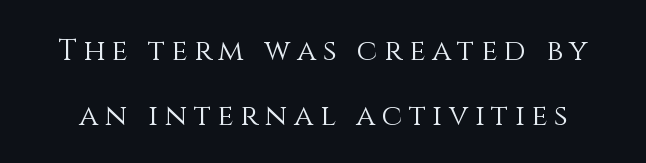
{"italic": "no", "bold": "no", "weight": "light", "width": "normal", "stroke_contrast": "medium", "x_height": "large", "monospaced": "no", "underline": "no", "line_spacing": "loose", "line_spacing_ratio": 2.25, "letter_spacing": "wide", "letter_spacing_em": 0.23, "glyph_px": 29}
